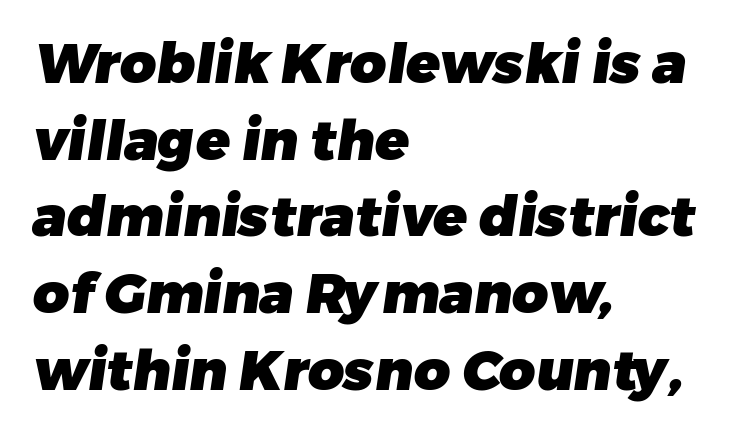
The image shows 56 px heavy sans-serif type; set left-aligned, normal line spacing (1.37x), normal letter spacing, not underlined; low stroke contrast and a medium x-height.
